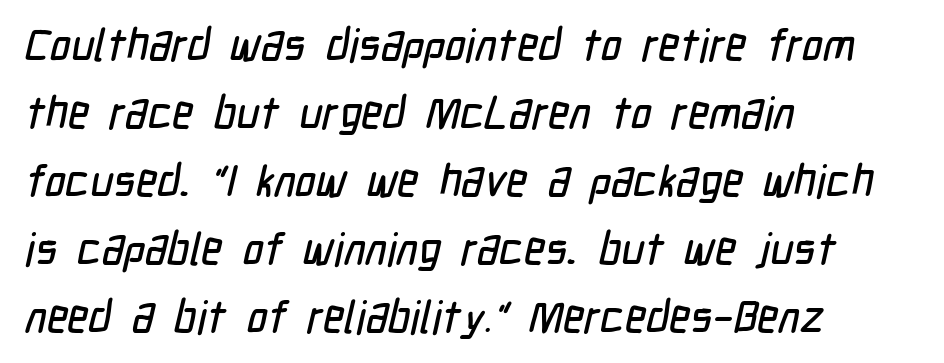
Q: Is the typeface a serif or a sans-serif typeface? A: Sans-serif.
Q: Is the text underlined? A: No.
Q: How is the paragraph aligned? A: Left-aligned.
Q: Is the spacing between letters normal or unusually wide? A: Normal.
Q: Is the spacing between lines tight, normal or loose? A: Normal.
Q: Width (condensed, normal, or wide)? A: Condensed.
Q: Stroke contrast? A: Low.
Q: x-height? A: Medium.
Q: Monospaced? A: No.
